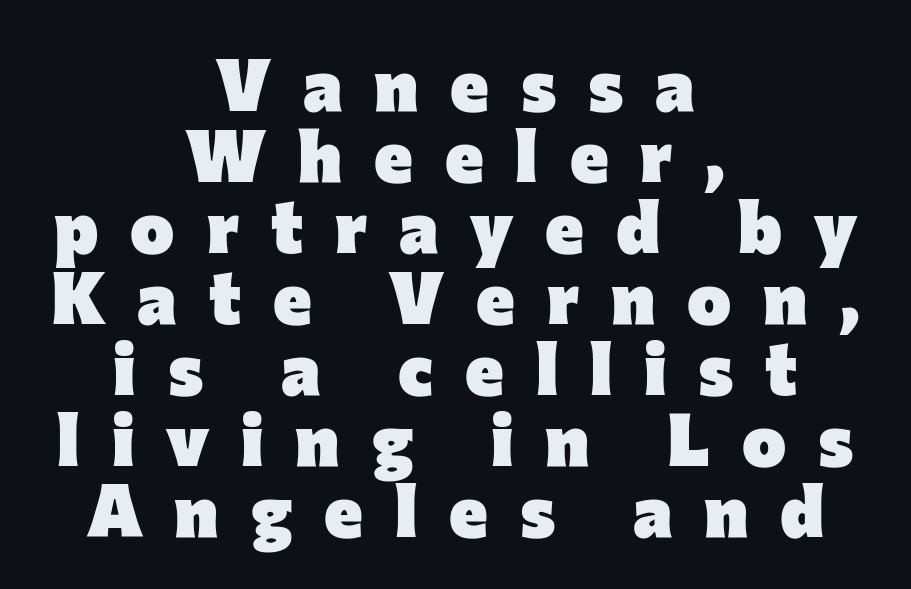
The image shows 74 px heavy sans-serif type, upright; set centered, tight line spacing (0.96x), unusually wide letter spacing (+0.43 em), not underlined; low stroke contrast and a medium x-height.
